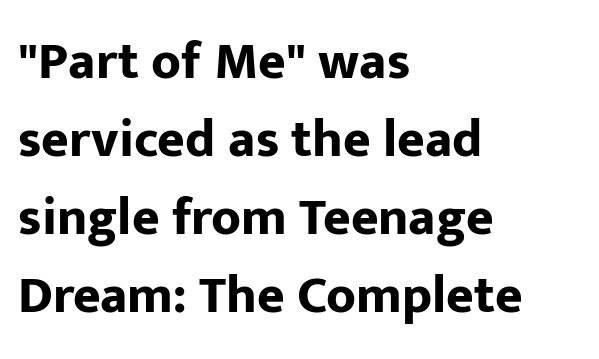
The image shows 53 px bold sans-serif type, upright; set left-aligned, normal line spacing (1.47x), normal letter spacing, not underlined; low stroke contrast and a medium x-height.
